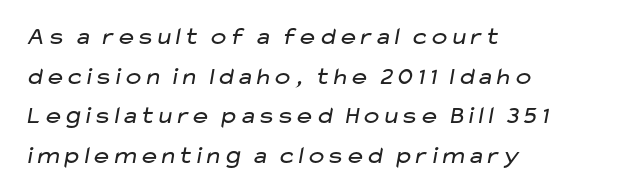
Q: Is the text bold? A: No.
Q: Is the text underlined? A: No.
Q: How is the paragraph aligned? A: Left-aligned.
Q: Is the spacing between letters normal or unusually wide? A: Normal.
Q: Is the spacing between lines tight, normal or loose? A: Normal.
